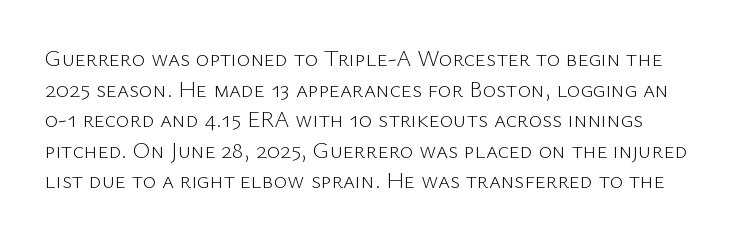
Q: Is the text bold? A: No.
Q: Is the text italic (slanted)? A: No, it is upright.
Q: Is the text underlined? A: No.
Q: Is the spacing between letters normal or unusually wide? A: Normal.
Q: Is the spacing between lines tight, normal or loose? A: Normal.
